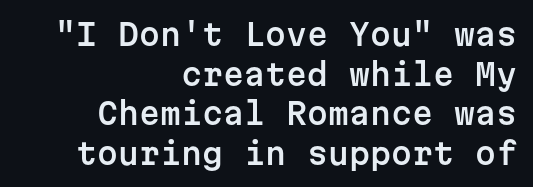
The image shows 30 px sans-serif type, upright, monospaced; set right-aligned, normal line spacing (1.32x), normal letter spacing, not underlined; low stroke contrast and a medium x-height.
